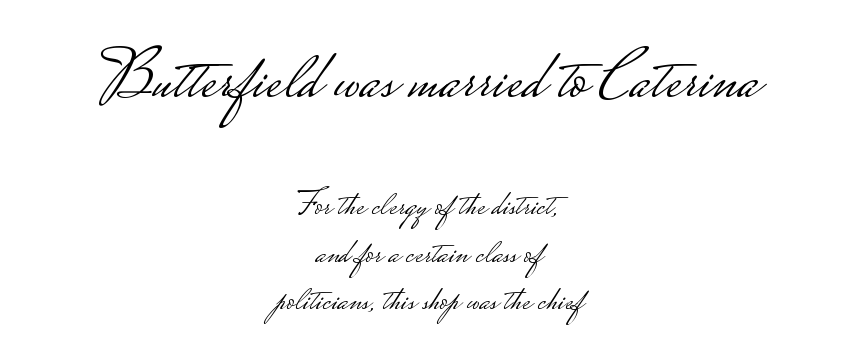
Between these two stacked blocks, the higher one wins on size. The characters are drawn with everyday or finer stroke widths. Short note: letters normally spaced. Underline: absent. The designer left line spacing at the default.
